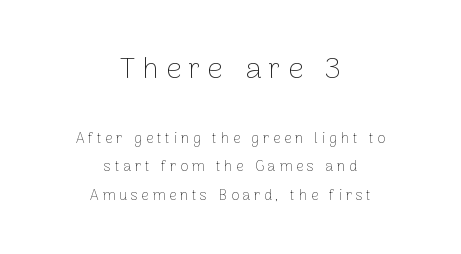
These lines were composed using upright roman letters. A student would call this center alignment; a typographer would say set centered. How are the letters spaced? Widely, with obvious added tracking. No word sits above an underline.
